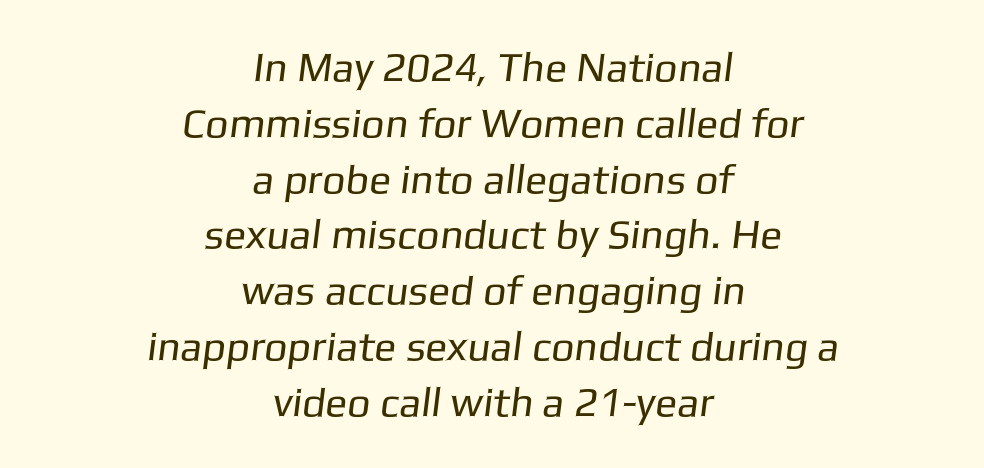
The letters advance in unequal steps, a hallmark of proportional type. The font family rendered here belongs to the sans-serif group. No heavy texture on the line: the type isn't bold. Beneath every word, the page is bare. The rendering positions every line midway between the sides.
